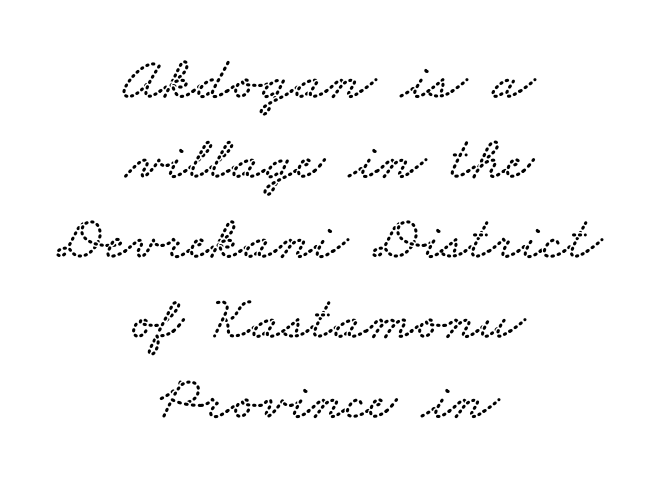
Q: Is the typeface a serif or a sans-serif typeface? A: Serif.
Q: Is the text underlined? A: No.
Q: How is the paragraph aligned? A: Centered.
Q: Is the spacing between letters normal or unusually wide? A: Normal.
Q: Is the spacing between lines tight, normal or loose? A: Normal.
Q: Width (condensed, normal, or wide)? A: Wide.
Q: Stroke contrast? A: Low.
Q: x-height? A: Small.
Q: Monospaced? A: No.
